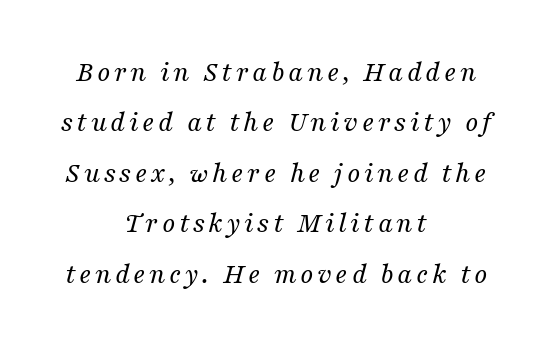
These lines are rendered in a variable-pitch font. Both edges are ragged and mirror each other, which tells us the setting is centered. Examine the stroke ends and you'll spot serifs. Italic? Definitely — the glyphs are oblique. The weight tops out at a normal text grade.
